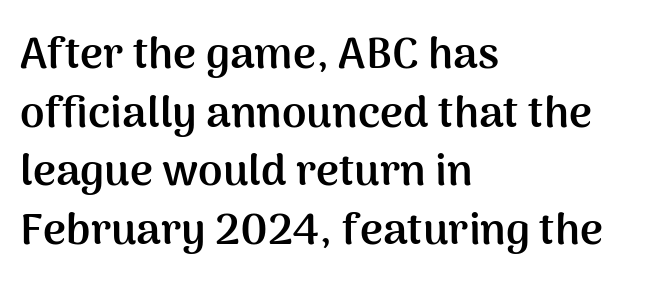
{"serif": "no", "italic": "no", "bold": "yes", "weight": "semibold", "width": "normal", "stroke_contrast": "medium", "x_height": "medium", "monospaced": "no", "underline": "no", "align": "left", "line_spacing": "normal", "line_spacing_ratio": 1.33, "letter_spacing": "normal", "letter_spacing_em": 0.0, "glyph_px": 44}
